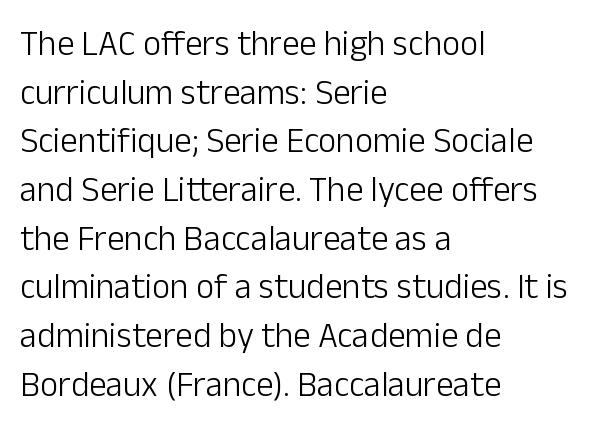
Q: Is the text bold? A: No.
Q: Is the text italic (slanted)? A: No, it is upright.
Q: Is the typeface a serif or a sans-serif typeface? A: Sans-serif.
Q: Is the text underlined? A: No.
Q: How is the paragraph aligned? A: Left-aligned.
Q: Is the spacing between letters normal or unusually wide? A: Normal.
Q: Is the spacing between lines tight, normal or loose? A: Normal.
Q: Width (condensed, normal, or wide)? A: Normal.
Q: Stroke contrast? A: Low.
Q: x-height? A: Medium.
Q: Monospaced? A: No.
